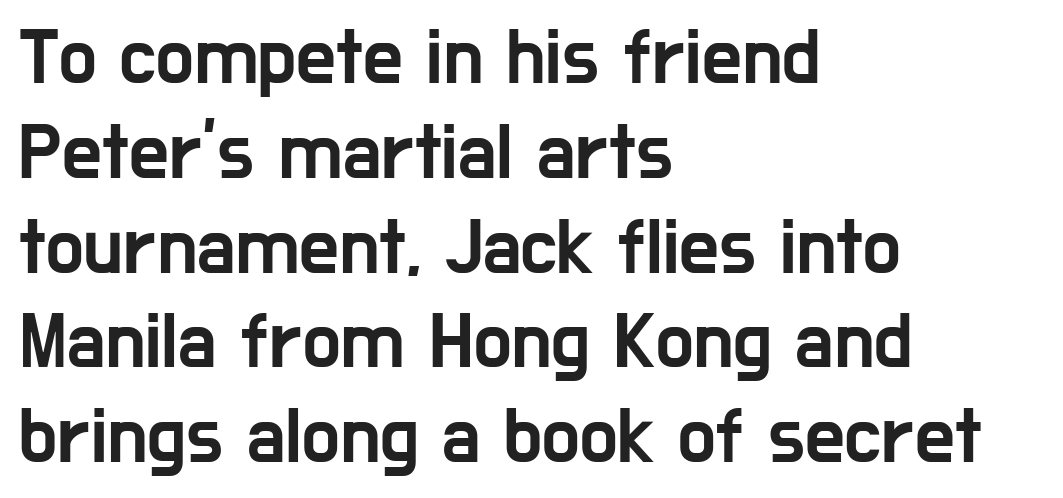
Tall strokes in this sample are plumb rather than angled. You can tell from the bare stems that sans-serif type was used. These lines are set flush left with a ragged right edge. Think of a printed novel: that variable character pitch is what you see here.
